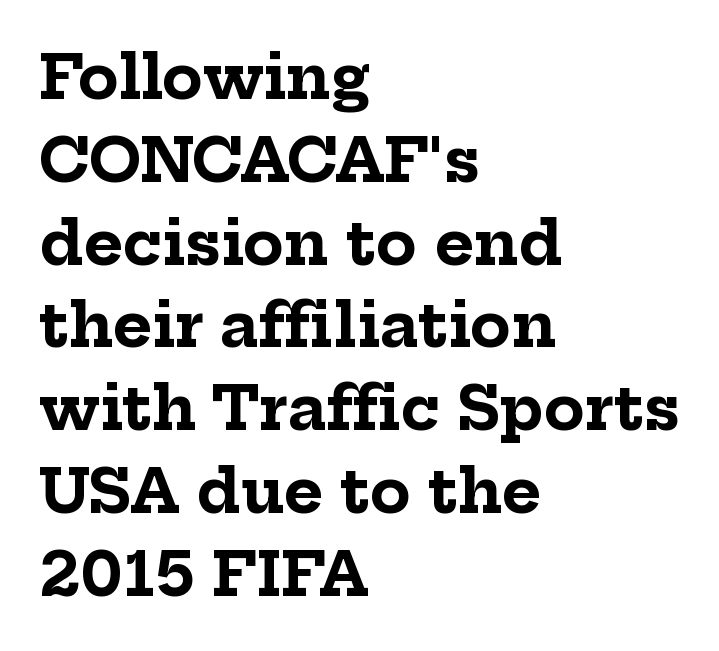
{"serif": "yes", "italic": "no", "bold": "yes", "weight": "bold", "width": "normal", "stroke_contrast": "low", "x_height": "medium", "monospaced": "no", "underline": "no", "align": "left", "line_spacing": "normal", "line_spacing_ratio": 1.38, "letter_spacing": "normal", "letter_spacing_em": 0.0, "glyph_px": 60}
